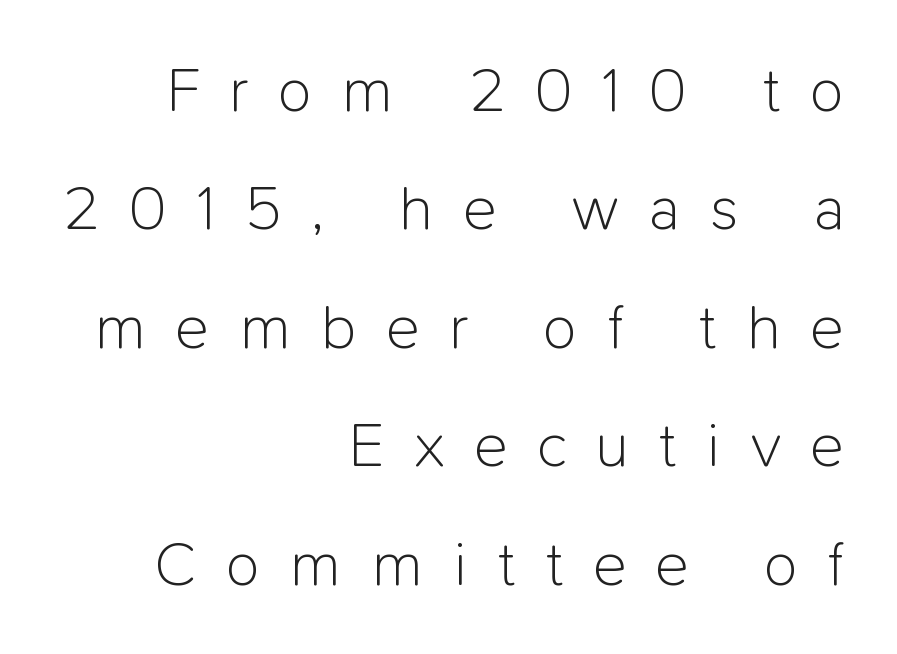
Q: Is the text bold? A: No.
Q: Is the text italic (slanted)? A: No, it is upright.
Q: Is the typeface a serif or a sans-serif typeface? A: Sans-serif.
Q: Is the text underlined? A: No.
Q: How is the paragraph aligned? A: Right-aligned.
Q: Is the spacing between letters normal or unusually wide? A: Unusually wide.
Q: Width (condensed, normal, or wide)? A: Normal.
Q: Stroke contrast? A: Low.
Q: x-height? A: Medium.
Q: Monospaced? A: No.
